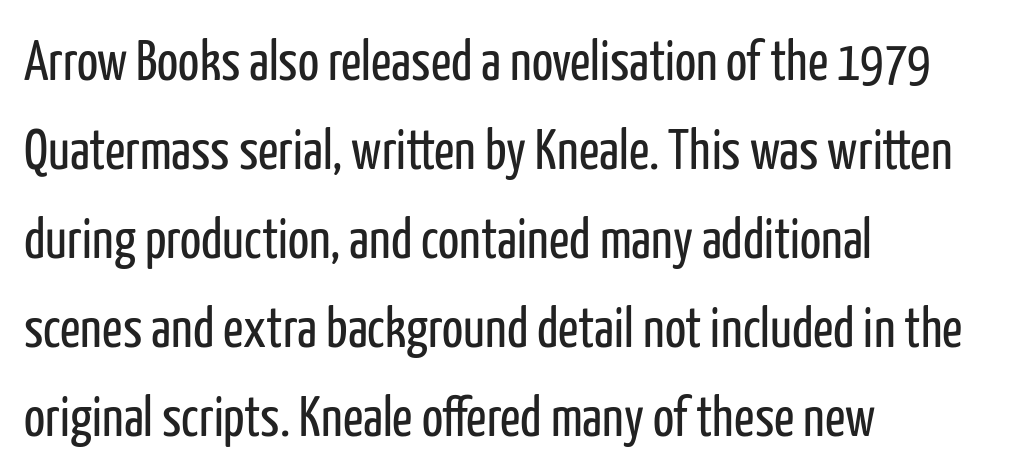
Q: Is the text bold? A: No.
Q: Is the text italic (slanted)? A: No, it is upright.
Q: Is the typeface a serif or a sans-serif typeface? A: Sans-serif.
Q: Is the text underlined? A: No.
Q: How is the paragraph aligned? A: Left-aligned.
Q: Is the spacing between letters normal or unusually wide? A: Normal.
Q: Is the spacing between lines tight, normal or loose? A: Normal.
Q: Width (condensed, normal, or wide)? A: Condensed.
Q: Stroke contrast? A: Low.
Q: x-height? A: Medium.
Q: Monospaced? A: No.
